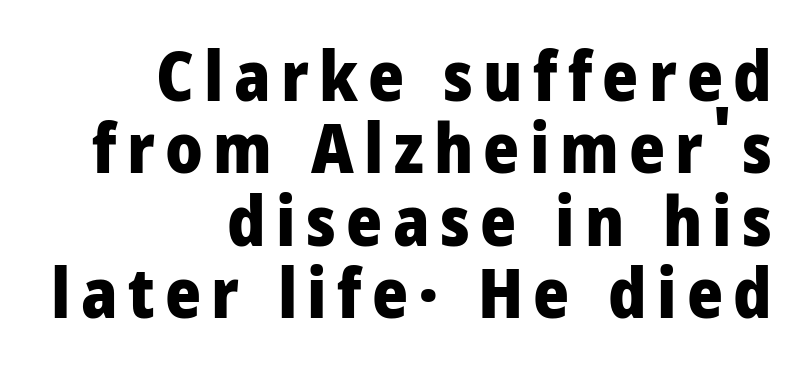
The image shows 69 px heavy sans-serif type, upright; set right-aligned, tight line spacing (1.05x), not underlined; low stroke contrast and a medium x-height.
